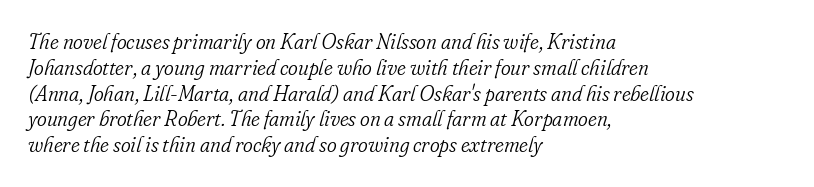
Stroke thickness stays within the range of a standard reading face or lighter. Alignment: flush left. The axis of the letterforms is tilted away from vertical. Check the space under the baseline: it is left empty. The rendering keeps characters at their native spacing.
